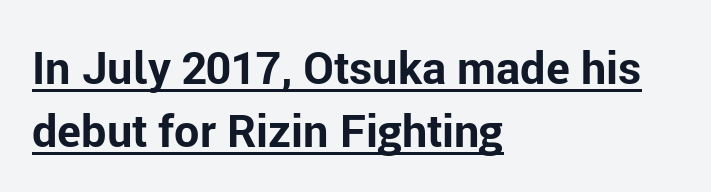
Q: Is the text bold? A: Yes.
Q: Is the text italic (slanted)? A: No, it is upright.
Q: Is the typeface a serif or a sans-serif typeface? A: Sans-serif.
Q: Is the text underlined? A: Yes.
Q: How is the paragraph aligned? A: Left-aligned.
Q: Is the spacing between letters normal or unusually wide? A: Normal.
Q: Is the spacing between lines tight, normal or loose? A: Normal.
Q: Width (condensed, normal, or wide)? A: Normal.
Q: Stroke contrast? A: Low.
Q: x-height? A: Medium.
Q: Monospaced? A: No.
